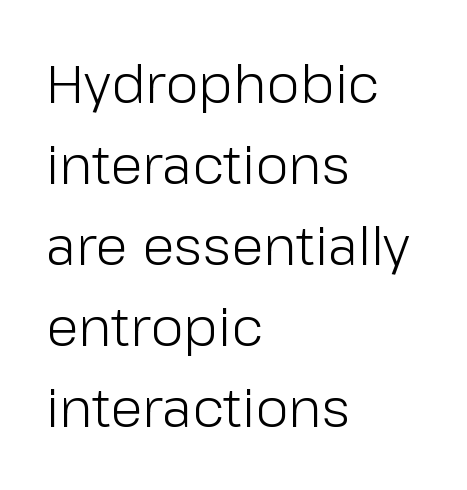
Q: Is the text bold? A: No.
Q: Is the text italic (slanted)? A: No, it is upright.
Q: Is the typeface a serif or a sans-serif typeface? A: Sans-serif.
Q: Is the text underlined? A: No.
Q: How is the paragraph aligned? A: Left-aligned.
Q: Is the spacing between letters normal or unusually wide? A: Normal.
Q: Is the spacing between lines tight, normal or loose? A: Normal.
Q: Width (condensed, normal, or wide)? A: Normal.
Q: Stroke contrast? A: Low.
Q: x-height? A: Medium.
Q: Monospaced? A: No.
